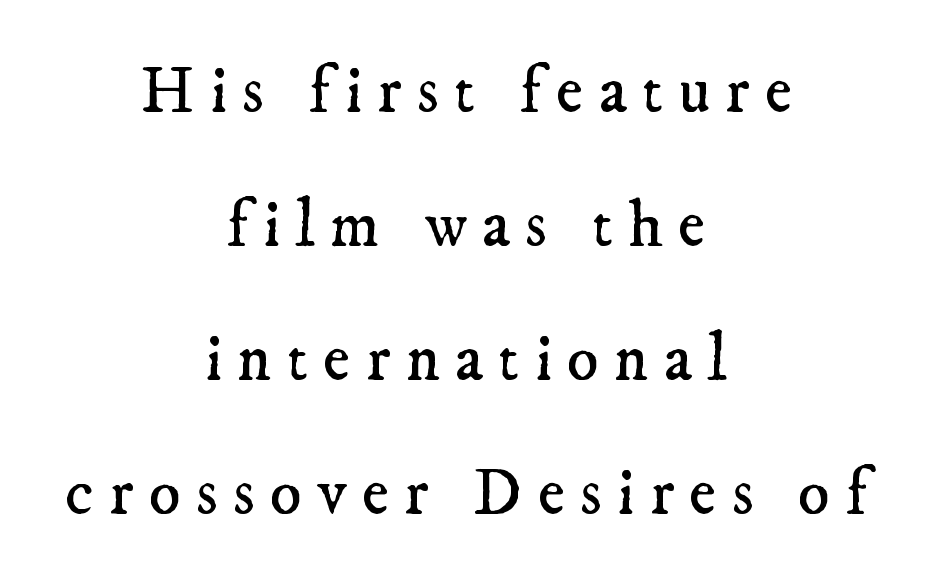
A student would call this center alignment; a typographer would say set centered. Does the leading feel generous? Absolutely, it's lavish. No word sits above an underline. This rendering widens character spacing well past its baseline value. Stems and bowls with no extra thickness — not bold. Classification — serif.
